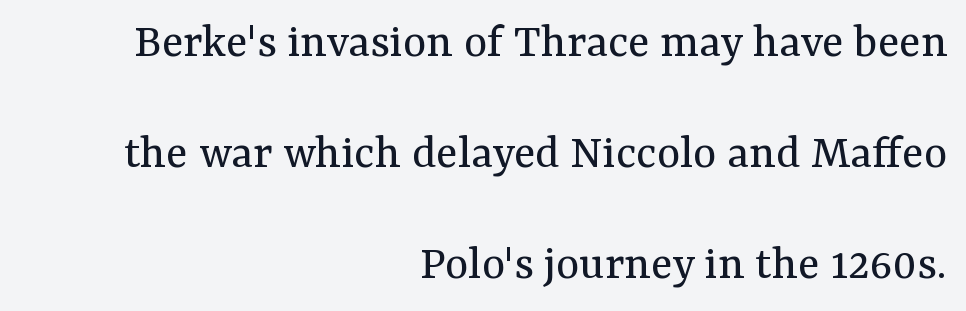
Notice how the stems are strictly vertical — no italics here. The face looks like a standard text weight, possibly lighter. Varying glyph widths throughout — classic text-font behaviour. The letters sit at their default tracking, neither squeezed nor spread.
